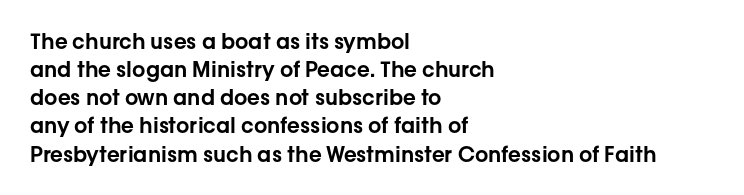
{"italic": "no", "underline": "no", "align": "left", "line_spacing": "normal", "line_spacing_ratio": 1.34, "letter_spacing": "normal", "letter_spacing_em": 0.0, "glyph_px": 21}
